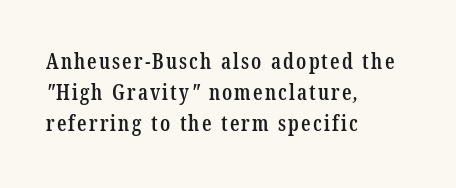
{"bold": "semi", "underline": "no", "align": "left", "line_spacing": "normal", "line_spacing_ratio": 1.47, "glyph_px": 21}
